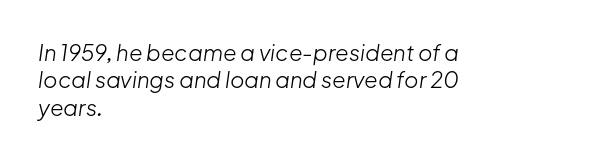
{"italic": "yes", "lean": "right", "slant_degrees": 8, "bold": "no", "underline": "no", "align": "left", "line_spacing_ratio": 1.24, "letter_spacing": "normal", "letter_spacing_em": 0.0, "glyph_px": 22}
